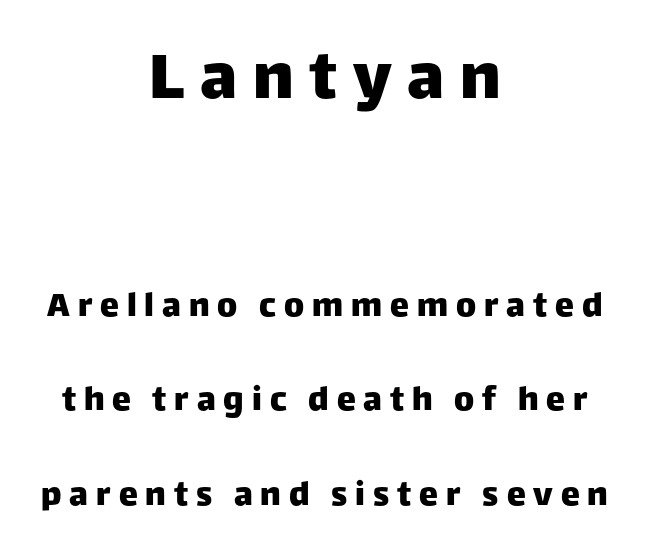
Varying glyph widths throughout — classic text-font behaviour. These lines stand farther apart than default settings would place them. Which margin do the lines hug? Neither — every line sits in the middle. Block one is the big one; block two sits smaller underneath. Descenders are the only things crossing below the line. Tracking value appears strongly positive — letters spread wide.
